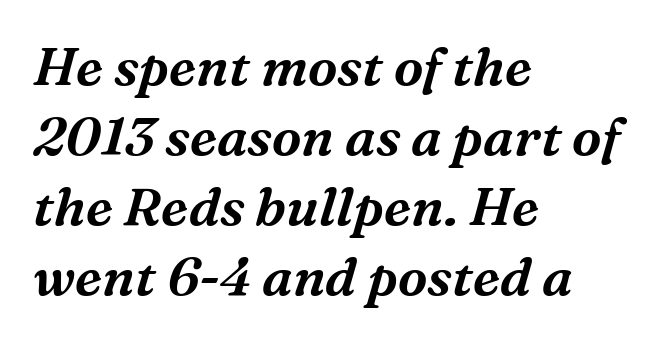
Q: Is the text italic (slanted)? A: Yes, it leans right by about 16 degrees.
Q: Is the typeface a serif or a sans-serif typeface? A: Serif.
Q: Is the text underlined? A: No.
Q: How is the paragraph aligned? A: Left-aligned.
Q: Is the spacing between letters normal or unusually wide? A: Normal.
Q: Is the spacing between lines tight, normal or loose? A: Normal.
Q: Width (condensed, normal, or wide)? A: Normal.
Q: Stroke contrast? A: Medium.
Q: x-height? A: Medium.
Q: Monospaced? A: No.
